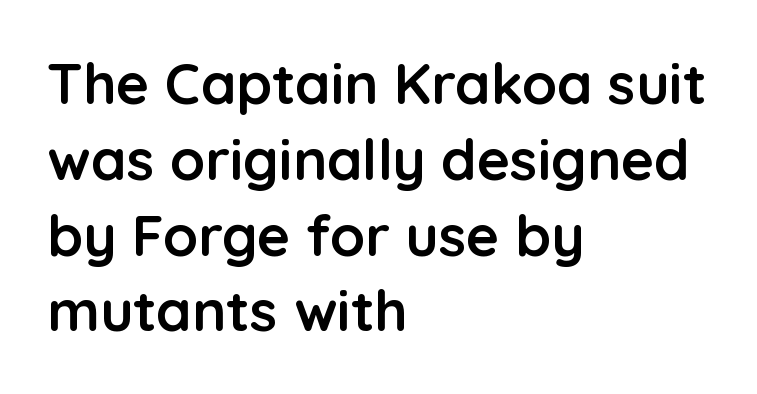
Q: Is the text bold? A: Yes.
Q: Is the text italic (slanted)? A: No, it is upright.
Q: Is the typeface a serif or a sans-serif typeface? A: Sans-serif.
Q: Is the text underlined? A: No.
Q: How is the paragraph aligned? A: Left-aligned.
Q: Is the spacing between letters normal or unusually wide? A: Normal.
Q: Is the spacing between lines tight, normal or loose? A: Normal.
Q: Width (condensed, normal, or wide)? A: Normal.
Q: Stroke contrast? A: Low.
Q: x-height? A: Medium.
Q: Monospaced? A: No.
